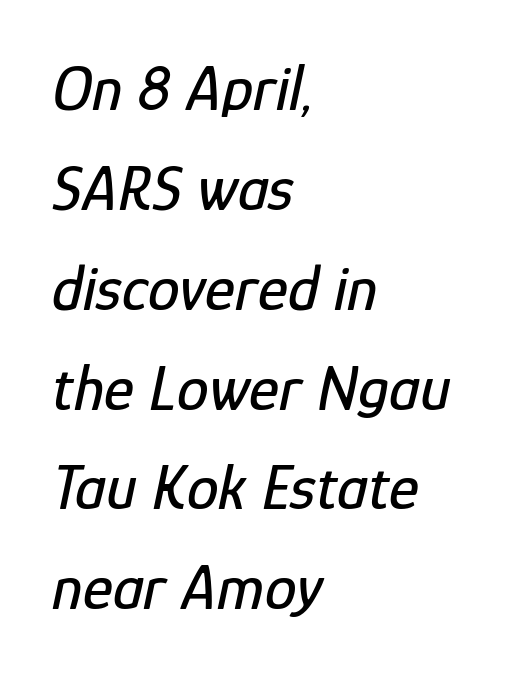
What's the leading like? Ordinary, nothing unusual. Do the characters align in a grid? No, the font is proportional. Anything drawn beneath the words? Only blank space. The typesetter chose a ragged-right arrangement here. Glyph-to-glyph distance matches everyday printed text. Italic? Definitely — the glyphs are oblique.
